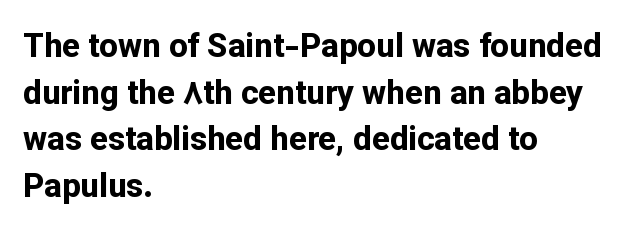
The image shows 33 px bold sans-serif type, upright; set left-aligned, normal line spacing (1.41x), normal letter spacing, not underlined; low stroke contrast and a medium x-height.
